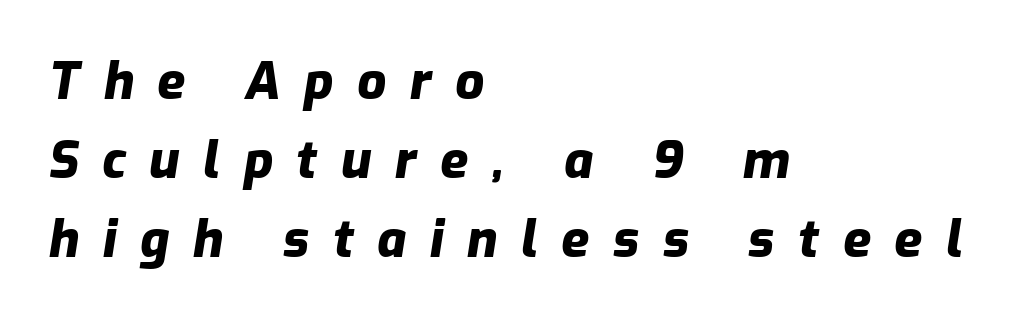
Q: Is the text bold? A: Yes.
Q: Is the text italic (slanted)? A: Yes, it leans right by about 9 degrees.
Q: Is the text underlined? A: No.
Q: How is the paragraph aligned? A: Left-aligned.
Q: Is the spacing between letters normal or unusually wide? A: Unusually wide.
Q: Is the spacing between lines tight, normal or loose? A: Normal.
Q: Width (condensed, normal, or wide)? A: Normal.
Q: Stroke contrast? A: Low.
Q: x-height? A: Medium.
Q: Monospaced? A: No.
